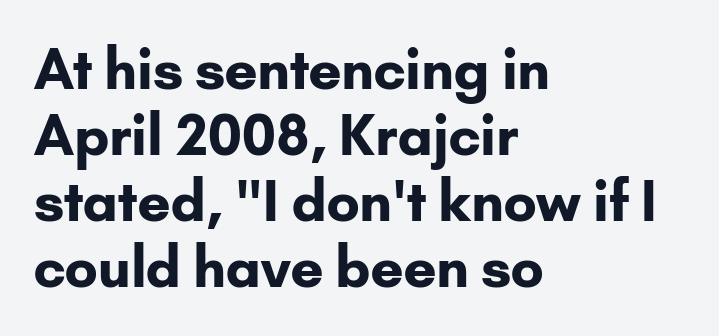
{"serif": "no", "italic": "no", "bold": "yes", "weight": "bold", "width": "normal", "stroke_contrast": "low", "x_height": "small", "monospaced": "no", "underline": "no", "align": "left", "line_spacing_ratio": 1.2, "letter_spacing": "normal", "letter_spacing_em": 0.0, "glyph_px": 55}
